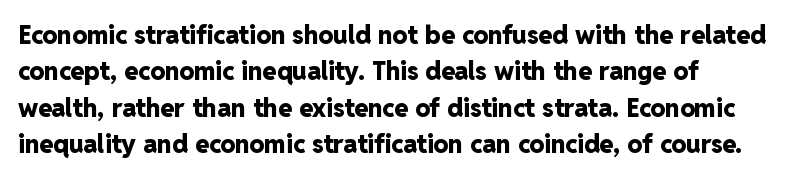
Q: Is the text bold? A: Yes.
Q: Is the text italic (slanted)? A: No, it is upright.
Q: Is the text underlined? A: No.
Q: Is the spacing between letters normal or unusually wide? A: Normal.
Q: Is the spacing between lines tight, normal or loose? A: Normal.
